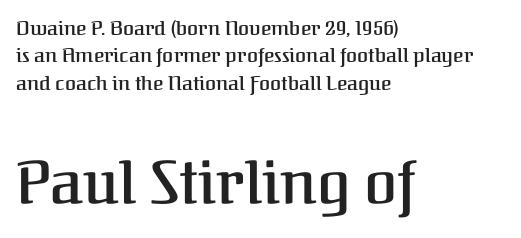
The image shows 60 px semibold serif type, upright; set left-aligned, normal line spacing (1.37x), normal letter spacing, not underlined; the second (bottom) block is 3.0x larger; medium stroke contrast and a medium x-height.
